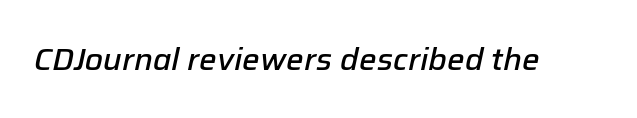
Q: Is the text bold? A: Semi-bold.
Q: Is the text italic (slanted)? A: Yes, it leans right by about 12 degrees.
Q: Is the text underlined? A: No.
Q: Is the spacing between letters normal or unusually wide? A: Normal.
Q: Width (condensed, normal, or wide)? A: Normal.
Q: Stroke contrast? A: Low.
Q: x-height? A: Medium.
Q: Monospaced? A: No.
